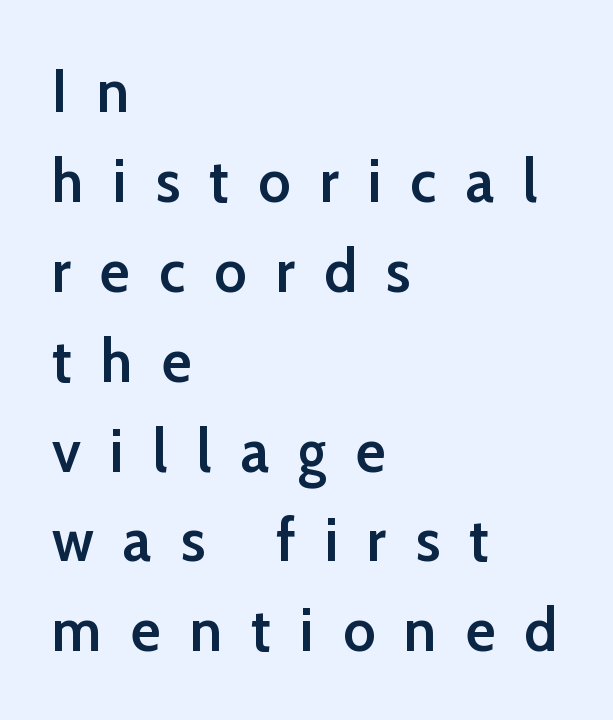
Q: Is the text bold? A: Semi-bold.
Q: Is the text italic (slanted)? A: No, it is upright.
Q: Is the typeface a serif or a sans-serif typeface? A: Sans-serif.
Q: Is the text underlined? A: No.
Q: How is the paragraph aligned? A: Left-aligned.
Q: Is the spacing between letters normal or unusually wide? A: Unusually wide.
Q: Is the spacing between lines tight, normal or loose? A: Normal.
Q: Width (condensed, normal, or wide)? A: Normal.
Q: Stroke contrast? A: Low.
Q: x-height? A: Medium.
Q: Monospaced? A: No.
